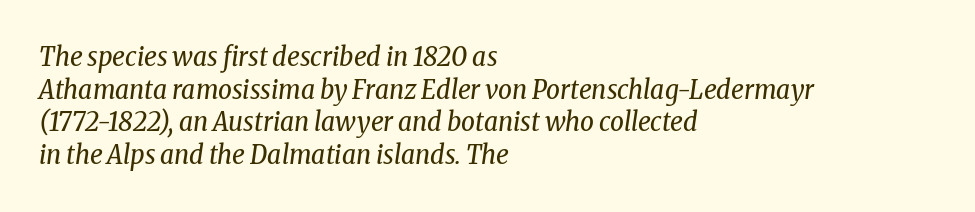
Q: Is the text bold? A: No.
Q: Is the text italic (slanted)? A: Yes, it leans right by about 8 degrees.
Q: Is the text underlined? A: No.
Q: How is the paragraph aligned? A: Left-aligned.
Q: Is the spacing between letters normal or unusually wide? A: Normal.
